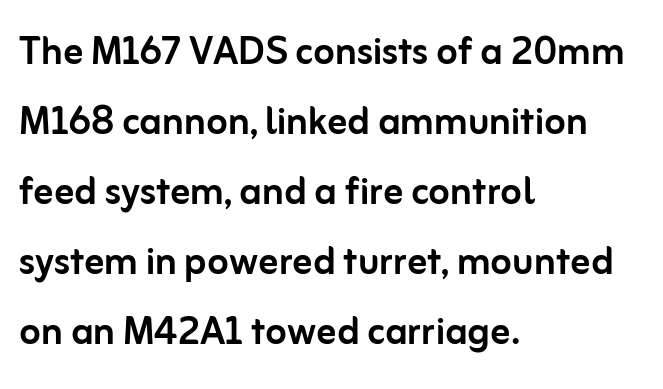
A typesetter would call this leading conventional body-copy spacing. The font's upright variant was chosen for this text. The letters advance in unequal steps, a hallmark of proportional type. Is the block centered? No — it sits flush against the left margin. No extra tracking has been applied to these lines. The gap between lines stays unmarked.
